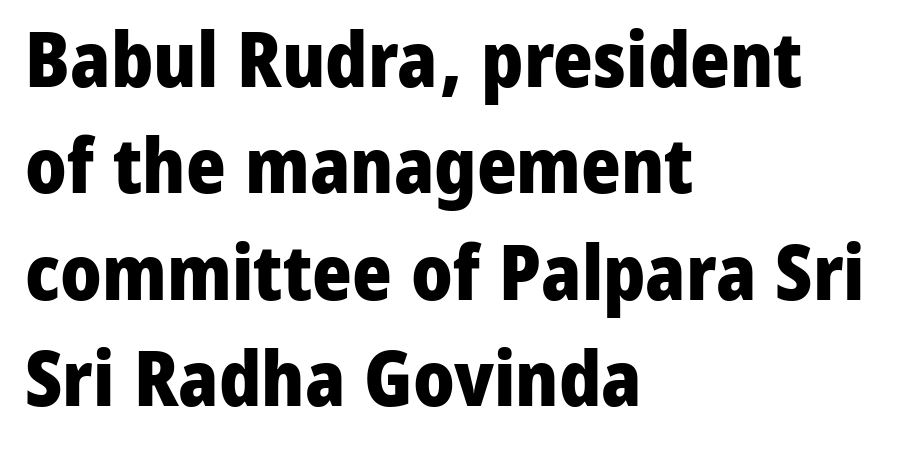
Q: Is the text bold? A: Yes.
Q: Is the text italic (slanted)? A: No, it is upright.
Q: Is the typeface a serif or a sans-serif typeface? A: Sans-serif.
Q: Is the text underlined? A: No.
Q: How is the paragraph aligned? A: Left-aligned.
Q: Is the spacing between letters normal or unusually wide? A: Normal.
Q: Is the spacing between lines tight, normal or loose? A: Normal.
Q: Width (condensed, normal, or wide)? A: Normal.
Q: Stroke contrast? A: Low.
Q: x-height? A: Medium.
Q: Monospaced? A: No.
